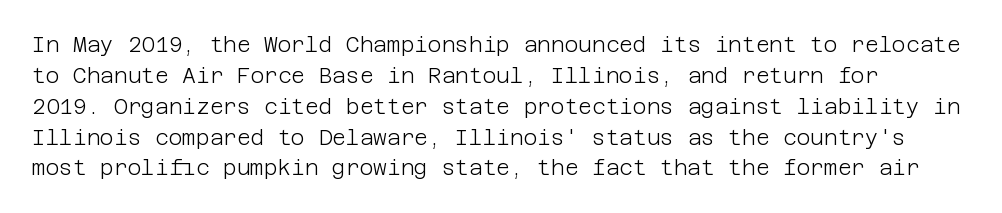
The image shows 21 px text type, upright; set normal line spacing (1.47x), normal letter spacing, not underlined.
